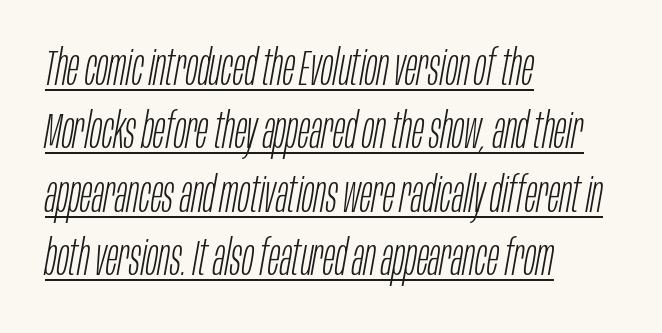
Characters are canted at an angle relative to the baseline's perpendicular. The letters look calm and open, with moderate or lighter stems. Leftover space on each line is placed entirely after the last word. Does the leading feel generous? No, just average. Spacing verdict: proportional, widths tailored to each character. There is no visible air inserted between adjacent glyphs.
